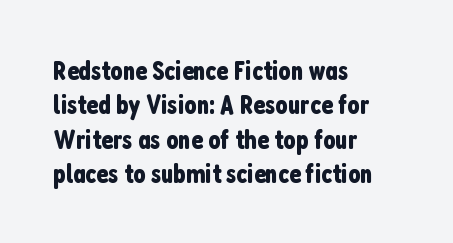
{"italic": "no", "underline": "no", "align": "left", "line_spacing": "normal", "line_spacing_ratio": 1.27, "letter_spacing": "normal", "letter_spacing_em": 0.0, "glyph_px": 27}
